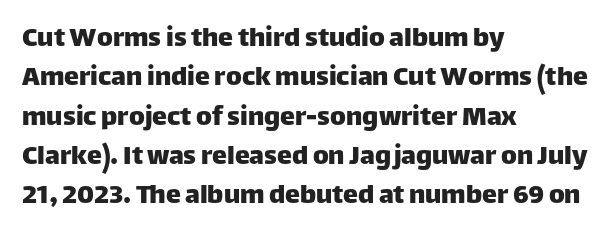
If you measured baseline to baseline, you'd find a middling distance. Spacing between characters is what you'd get straight out of the box. Does the type have serifs? No, each stem ends abruptly. If you drew a ruler down the left edge, every line would touch it.
